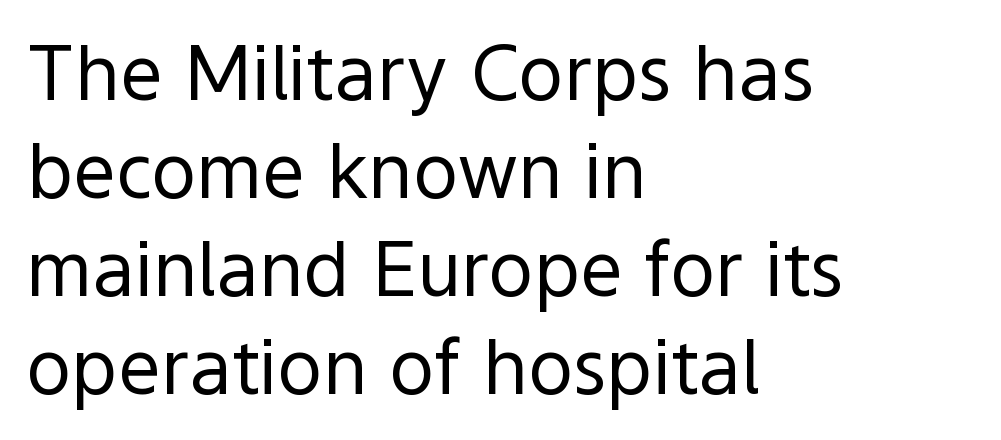
The image shows 76 px regular-weight sans-serif type, upright; set left-aligned, normal line spacing (1.29x), normal letter spacing, not underlined; a medium x-height.
